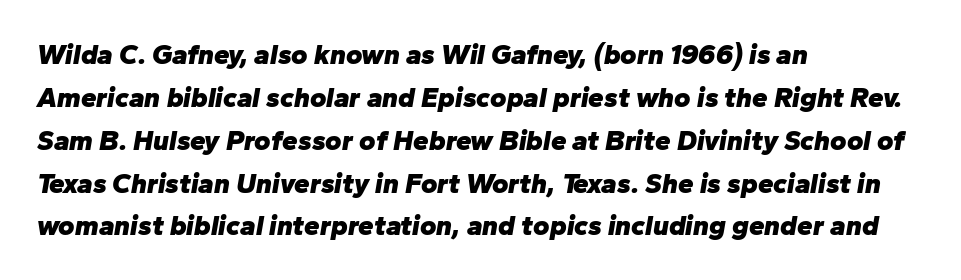
The image shows 28 px heavy type, italic (leaning right); set left-aligned, normal line spacing (1.53x), normal letter spacing, not underlined; low stroke contrast and a medium x-height.
